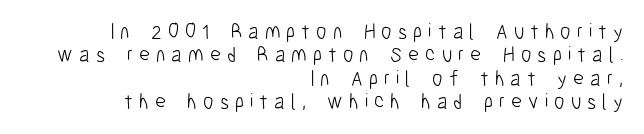
{"italic": "no", "bold": "no", "underline": "no", "align": "right", "line_spacing": "tight", "line_spacing_ratio": 1.11, "letter_spacing": "wide", "letter_spacing_em": 0.29, "glyph_px": 21}
